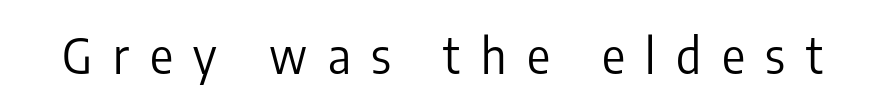
{"serif": "no", "italic": "no", "bold": "no", "weight": "regular", "width": "condensed", "stroke_contrast": "low", "x_height": "medium", "monospaced": "no", "underline": "no", "letter_spacing": "wide", "letter_spacing_em": 0.43, "glyph_px": 48}
